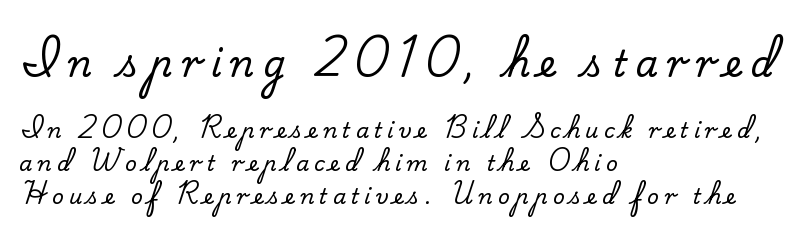
The baseline area is clear. Words appear elongated and porous because spacing is wide. Varying glyph widths throughout — classic text-font behaviour. These two chunks differ in scale, with the top chunk taking the larger measure.
